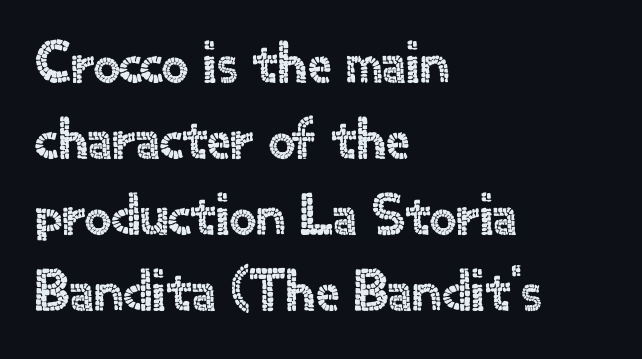
Q: Is the text italic (slanted)? A: No, it is upright.
Q: Is the typeface a serif or a sans-serif typeface? A: Sans-serif.
Q: Is the text underlined? A: No.
Q: How is the paragraph aligned? A: Left-aligned.
Q: Is the spacing between letters normal or unusually wide? A: Normal.
Q: Is the spacing between lines tight, normal or loose? A: Normal.
Q: Width (condensed, normal, or wide)? A: Normal.
Q: x-height? A: Small.
Q: Monospaced? A: No.
